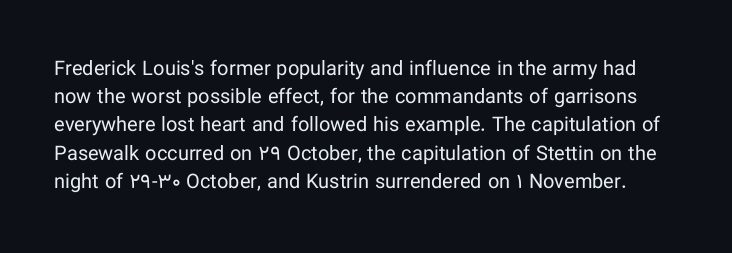
The image shows 20 px text type, upright; set normal line spacing (1.41x), normal letter spacing, not underlined.
